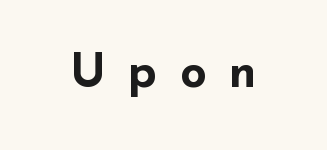
{"serif": "no", "italic": "no", "bold": "yes", "weight": "bold", "width": "wide", "stroke_contrast": "low", "x_height": "small", "monospaced": "no", "underline": "no", "letter_spacing": "wide", "letter_spacing_em": 0.48, "glyph_px": 47}
